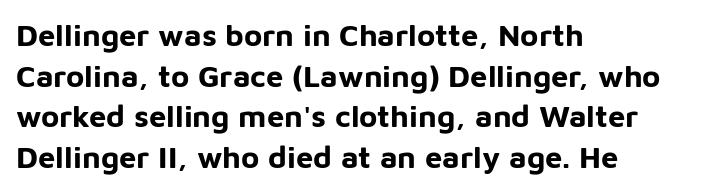
The image shows 31 px bold sans-serif type, upright; set left-aligned, normal line spacing (1.31x), normal letter spacing, not underlined; low stroke contrast and a medium x-height.
